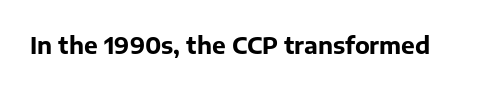
Notice how thick the strokes are: this is what a full bold looks like. In terms of letterspacing, this is plain default setting. The specimen omits any rule beneath the text block's lines. The lettering stays uniformly vertical, giving the passage a roman look.
